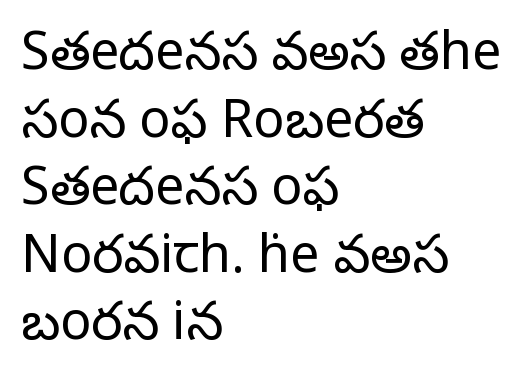
Reading down the block, your eye returns to a fixed left position each line. The type sits square on the baseline with zero lean. Compared with typical body copy, the letter spacing here is the same. Think of a printed novel: that variable character pitch is what you see here. Bare-footed words on every line.
